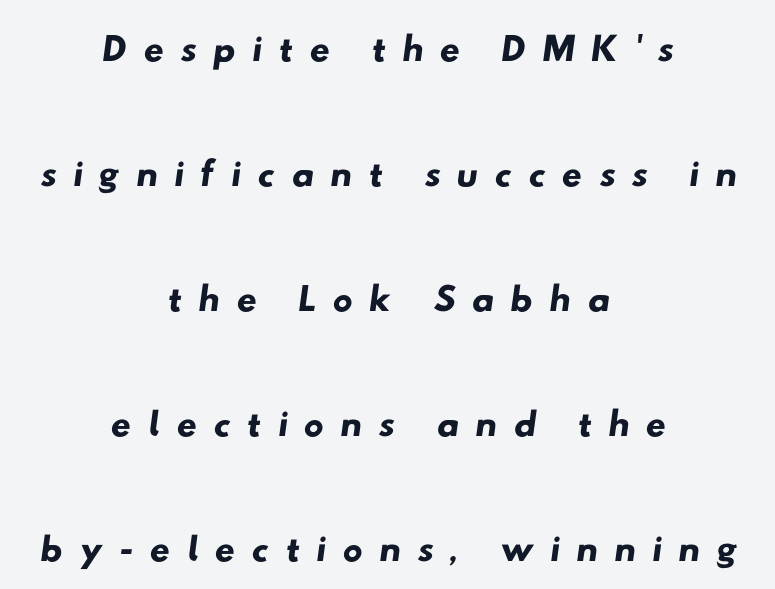
{"serif": "no", "width": "wide", "stroke_contrast": "low", "x_height": "small", "monospaced": "no", "underline": "no", "align": "center", "line_spacing": "loose", "line_spacing_ratio": 2.23, "letter_spacing": "wide", "letter_spacing_em": 0.28, "glyph_px": 56}
